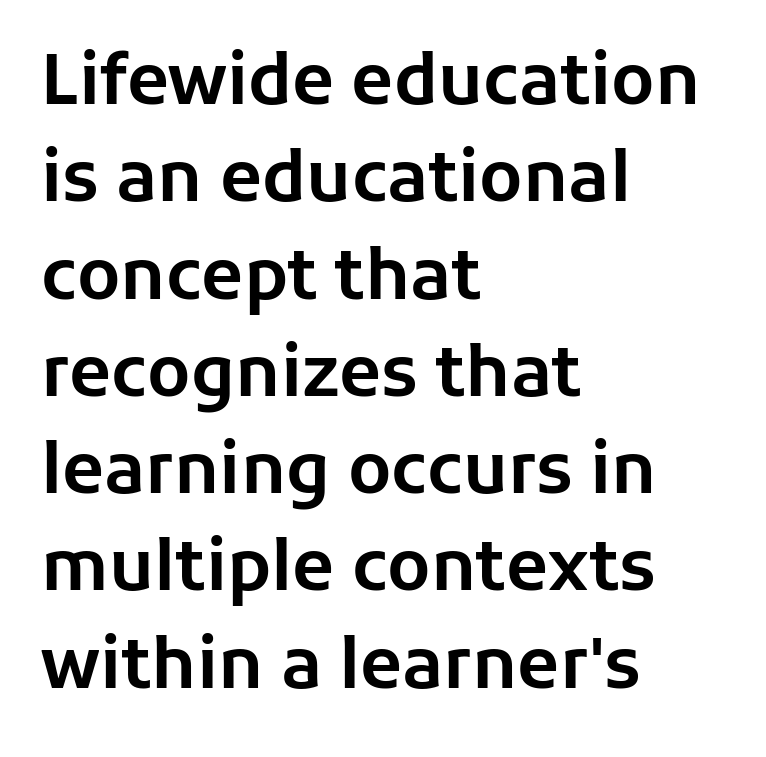
Q: Is the text italic (slanted)? A: No, it is upright.
Q: Is the typeface a serif or a sans-serif typeface? A: Sans-serif.
Q: Is the text underlined? A: No.
Q: How is the paragraph aligned? A: Left-aligned.
Q: Is the spacing between letters normal or unusually wide? A: Normal.
Q: Is the spacing between lines tight, normal or loose? A: Normal.
Q: Width (condensed, normal, or wide)? A: Normal.
Q: Stroke contrast? A: Low.
Q: x-height? A: Medium.
Q: Monospaced? A: No.
